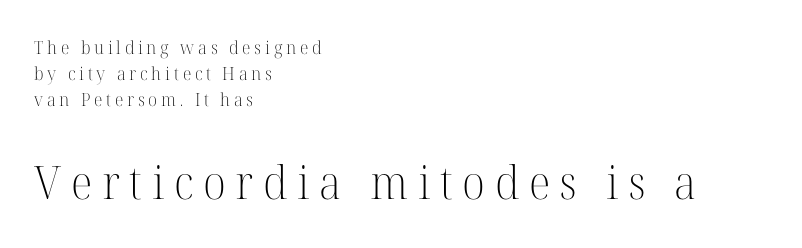
If you measured baseline to baseline, you'd find a middling distance. This is the regular roman posture of the typeface. The rag falls on the right side of this text block. What kind of face is this? One with serifs.
